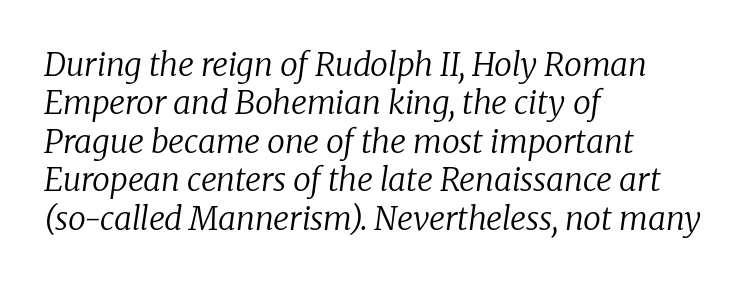
The image shows 32 px regular-weight serif type, italic (leaning right); set left-aligned, line spacing 1.2x, normal letter spacing, not underlined; low stroke contrast and a medium x-height.
